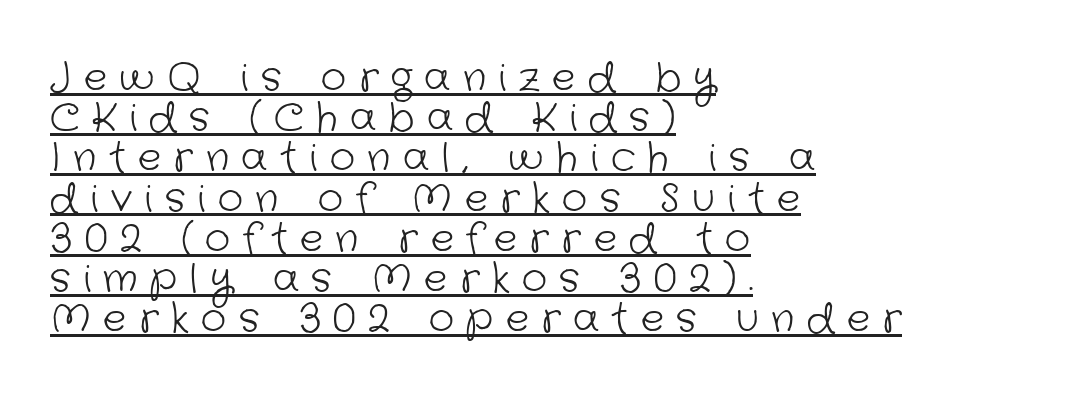
The image shows 39 px light sans-serif type; set left-aligned, tight line spacing (1.03x), unusually wide letter spacing (+0.32 em), underlined; low stroke contrast and a medium x-height.
